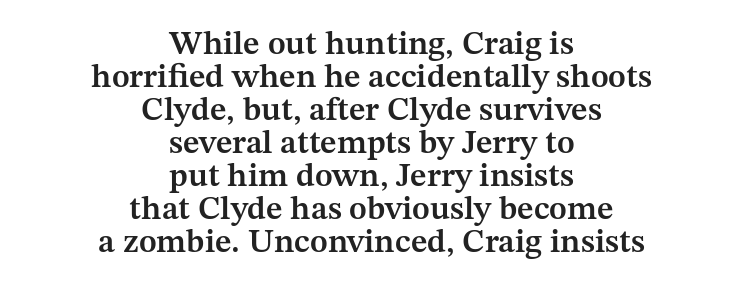
The image shows 33 px semibold serif type, upright; set centered, tight line spacing (1.0x), normal letter spacing, not underlined; medium stroke contrast and a medium x-height.
